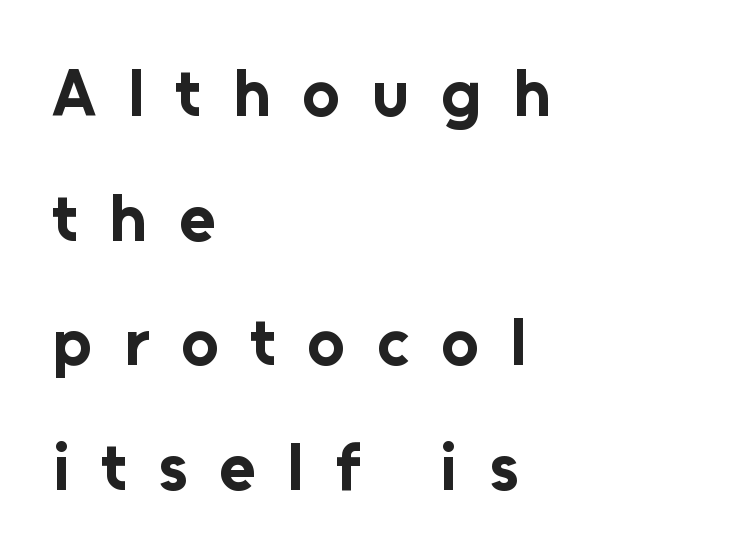
Classification — sans serif. The space beneath each line is pristine and unruled. These words are printed bold, with thick strokes throughout. The face used here is rendered with a markedly widened letterfit. Is this a fixed-width face? No — the glyphs have proportional, varying widths. Alignment: flush left.
